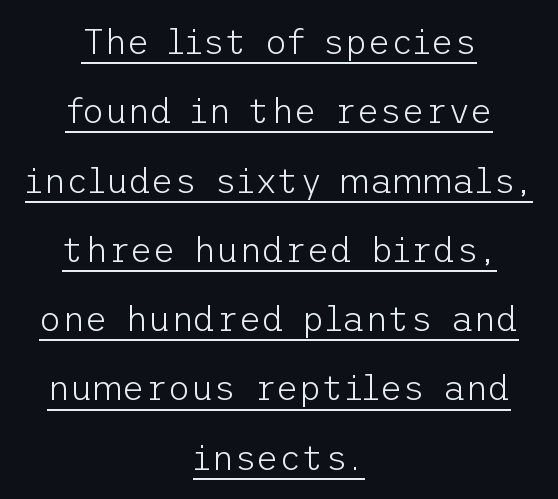
{"serif": "no", "italic": "no", "bold": "no", "weight": "light", "width": "normal", "stroke_contrast": "low", "x_height": "medium", "underline": "yes", "align": "center", "line_spacing": "loose", "line_spacing_ratio": 1.98, "letter_spacing": "normal", "letter_spacing_em": 0.0, "glyph_px": 35}
